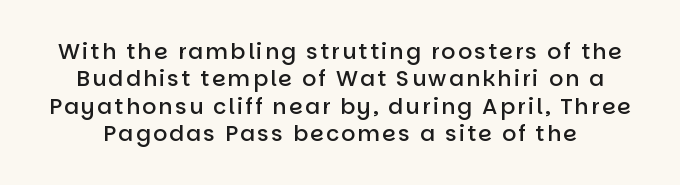
The lines sit at an ordinary, default distance from one another. The zone under the glyphs is completely vacant. As a designer I'd log this as weight 600, semibold. This is roman type, the default non-slanted kind.
